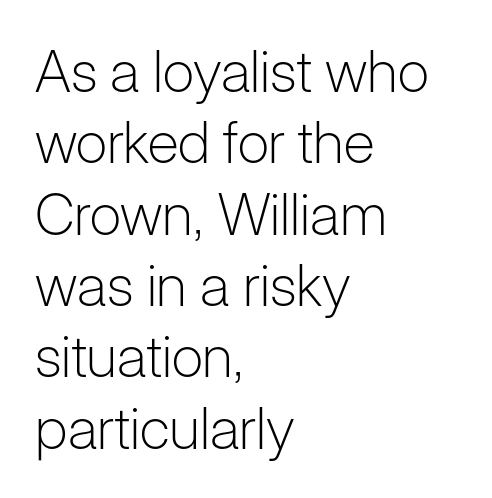
Is this a fixed-width face? No — the glyphs have proportional, varying widths. Classification — sans serif. The strokes carry an ordinary text weight at most. The rendering anchors every line to the left-hand side. Quick note: not italic, upright. Nobody touched the tracking dial on this one.
